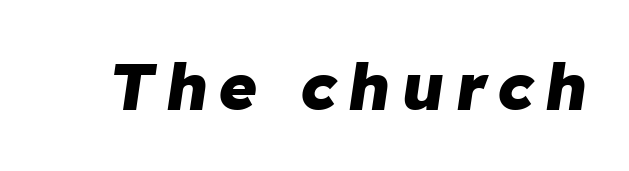
{"italic": "yes", "lean": "right", "slant_degrees": 8, "bold": "yes", "weight": "heavy", "width": "normal", "stroke_contrast": "low", "x_height": "medium", "monospaced": "no", "underline": "no", "glyph_px": 66}
